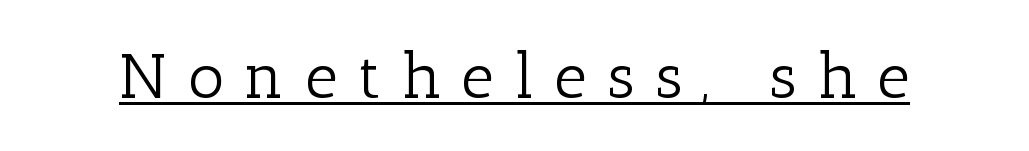
Q: Is the text bold? A: No.
Q: Is the text italic (slanted)? A: No, it is upright.
Q: Is the typeface a serif or a sans-serif typeface? A: Serif.
Q: Is the text underlined? A: Yes.
Q: Is the spacing between letters normal or unusually wide? A: Unusually wide.
Q: Width (condensed, normal, or wide)? A: Normal.
Q: Stroke contrast? A: Low.
Q: x-height? A: Medium.
Q: Monospaced? A: No.
